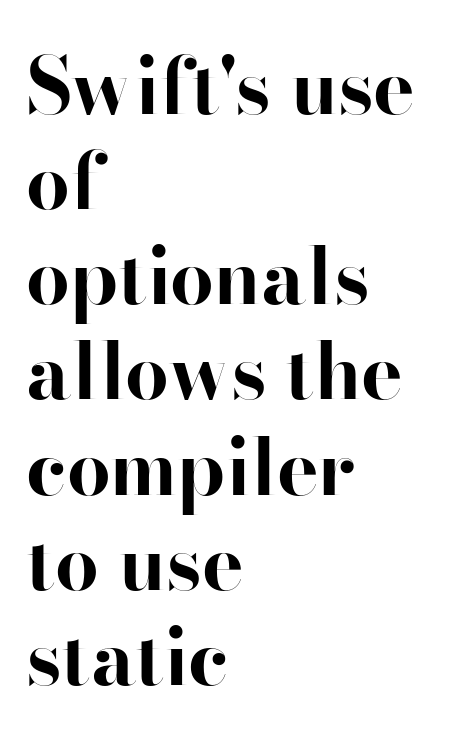
The text block is weighted toward the left margin, trailing off unevenly rightward. Proportional: the letters do not fall into vertical columns. Nobody drew a line under any word here. These lines carry a lot of weight — the face is fully bold. The lettering stays uniformly vertical, giving the passage a roman look.
